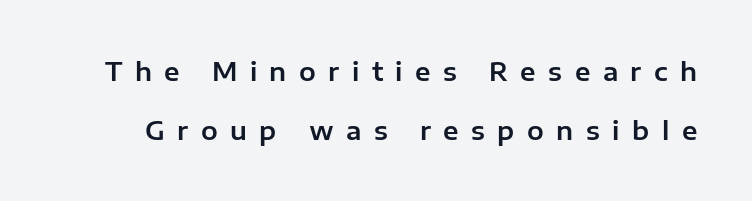
Q: Is the text italic (slanted)? A: No, it is upright.
Q: Is the text underlined? A: No.
Q: Is the spacing between letters normal or unusually wide? A: Unusually wide.
Q: Is the spacing between lines tight, normal or loose? A: Loose.
